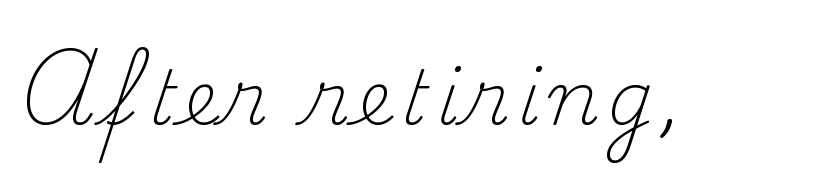
This is serif lettering, the kind often seen in printed books. Has an underline been added? It has not. Character widths vary here, with narrow letters taking less room than wide ones.
